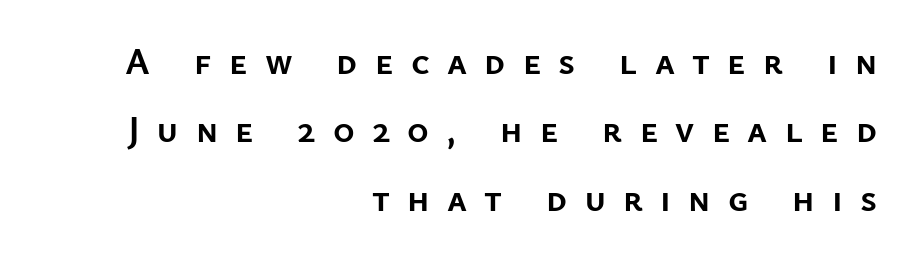
The image shows 37 px semibold sans-serif type, upright; set right-aligned, line spacing 1.85x, unusually wide letter spacing (+0.47 em), not underlined; low stroke contrast and a medium x-height.
